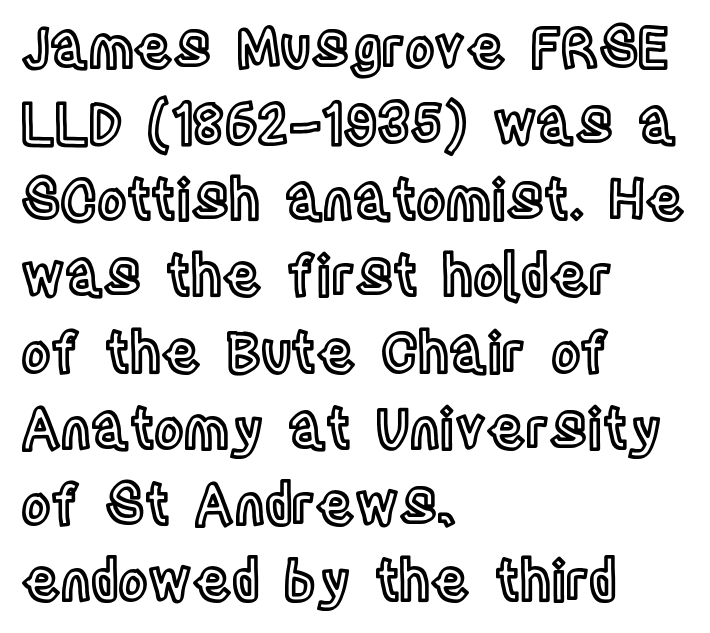
The image shows 56 px condensed type, upright; set left-aligned, normal line spacing (1.36x), normal letter spacing, not underlined; a large x-height.
